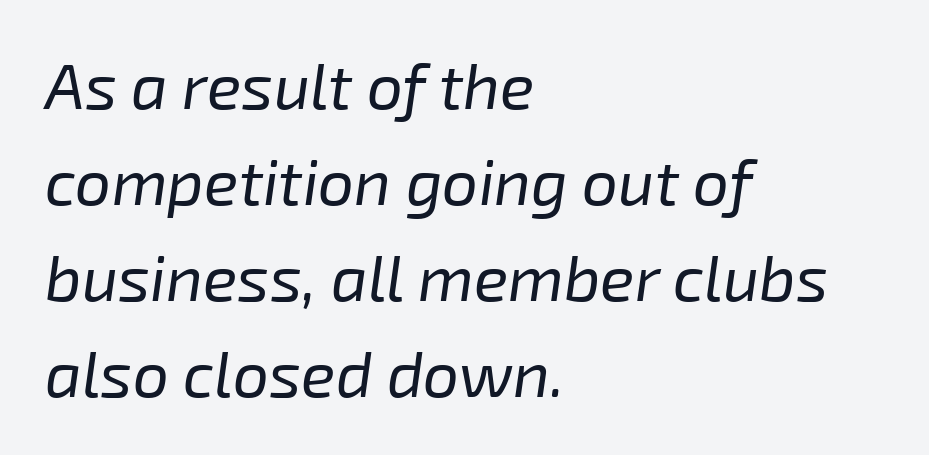
Looks like regular typesetting: each glyph gets only the width it needs. Short note: letters normally spaced. Descenders are the only things crossing below the line. Weight: in the light-to-regular range. The vertical gap from one line to the next is medium. Alignment: flush left.
